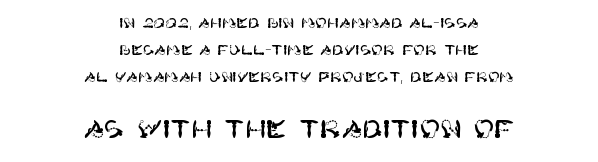
The image shows 25 px text type, upright; set centered, loose line spacing (1.93x), normal letter spacing, not underlined; the second (bottom) block is 1.79x larger.
